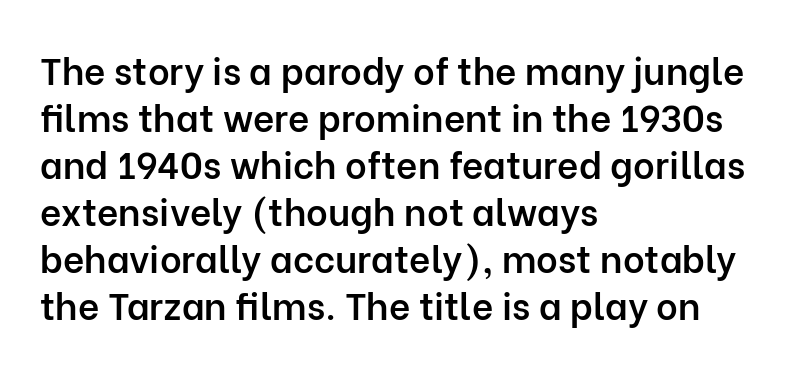
Q: Is the text bold? A: Semi-bold.
Q: Is the text italic (slanted)? A: No, it is upright.
Q: Is the typeface a serif or a sans-serif typeface? A: Sans-serif.
Q: Is the text underlined? A: No.
Q: How is the paragraph aligned? A: Left-aligned.
Q: Is the spacing between letters normal or unusually wide? A: Normal.
Q: Is the spacing between lines tight, normal or loose? A: Normal.
Q: Width (condensed, normal, or wide)? A: Normal.
Q: Stroke contrast? A: Low.
Q: x-height? A: Medium.
Q: Monospaced? A: No.
